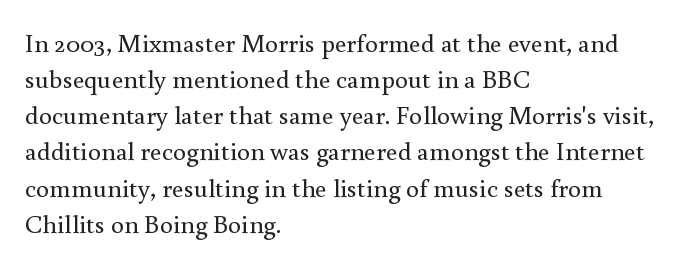
Teacher's note: observe the even left margin — that is flush-left alignment. Students, note that the glyphs here touch the page at normal intervals. Do the letters lean? They stand straight. Descenders hang freely into open space. Stem width sits at or under what a default text font uses.
